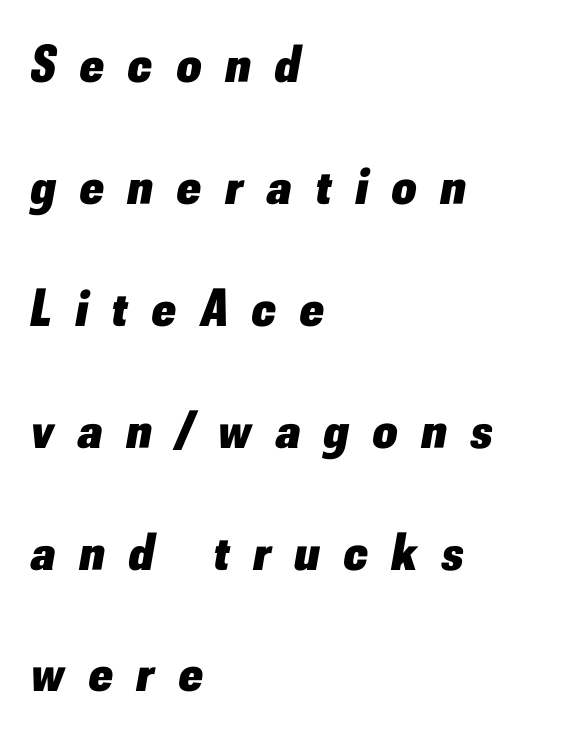
The image shows 53 px heavy type, italic (leaning right); set left-aligned, loose line spacing (2.3x), unusually wide letter spacing (+0.46 em), not underlined; low stroke contrast and a small x-height.
